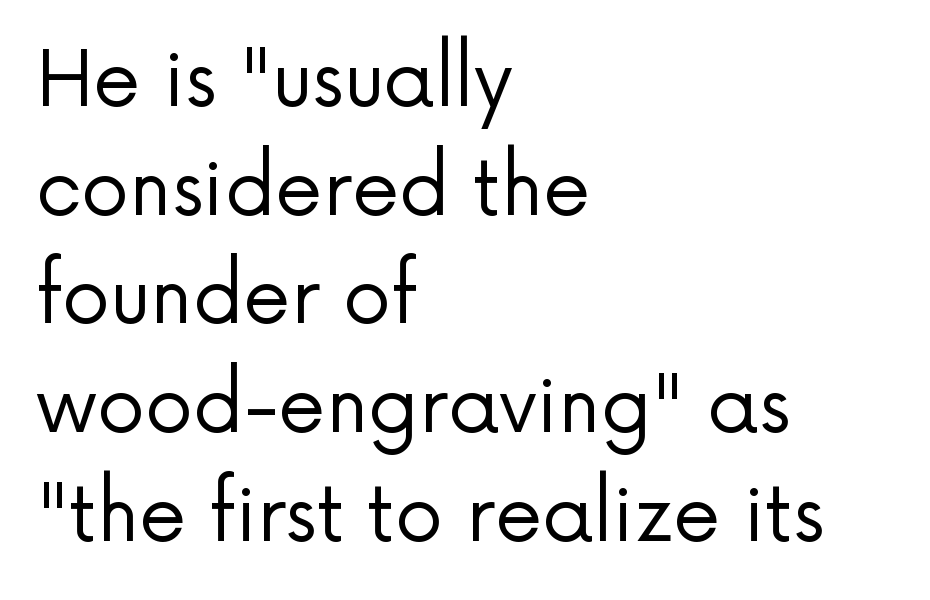
Q: Is the text bold? A: No.
Q: Is the text italic (slanted)? A: No, it is upright.
Q: Is the typeface a serif or a sans-serif typeface? A: Sans-serif.
Q: Is the text underlined? A: No.
Q: How is the paragraph aligned? A: Left-aligned.
Q: Is the spacing between letters normal or unusually wide? A: Normal.
Q: Is the spacing between lines tight, normal or loose? A: Normal.
Q: Width (condensed, normal, or wide)? A: Normal.
Q: Stroke contrast? A: Low.
Q: x-height? A: Medium.
Q: Monospaced? A: No.
